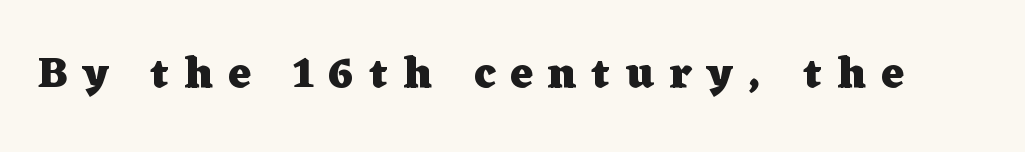
{"serif": "yes", "italic": "no", "bold": "yes", "weight": "heavy", "width": "wide", "stroke_contrast": "low", "x_height": "medium", "monospaced": "no", "underline": "no", "letter_spacing": "wide", "letter_spacing_em": 0.36, "glyph_px": 43}
